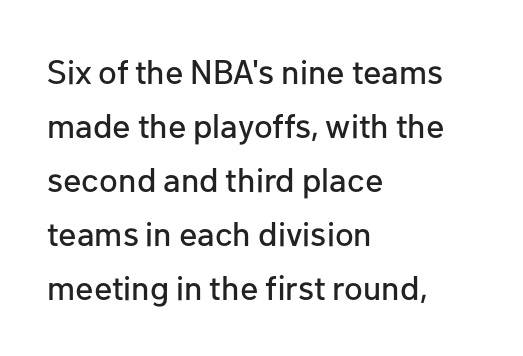
The image shows 34 px sans-serif type, upright; set left-aligned, normal line spacing (1.59x), normal letter spacing, not underlined; low stroke contrast and a medium x-height.
